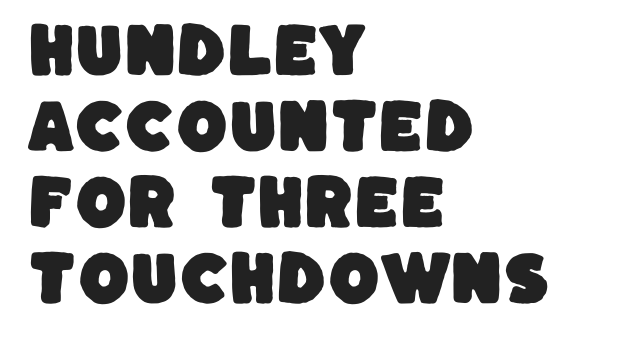
The image shows 59 px sans-serif type; set left-aligned, normal line spacing (1.29x), normal letter spacing, not underlined; low stroke contrast and a large x-height.
